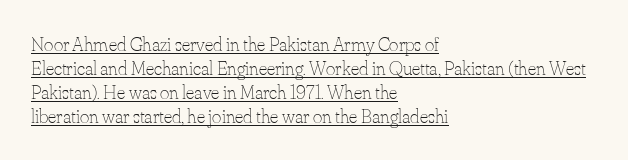
{"italic": "no", "bold": "no", "underline": "yes", "align": "left", "line_spacing_ratio": 1.2, "letter_spacing": "normal", "letter_spacing_em": 0.0, "glyph_px": 20}
